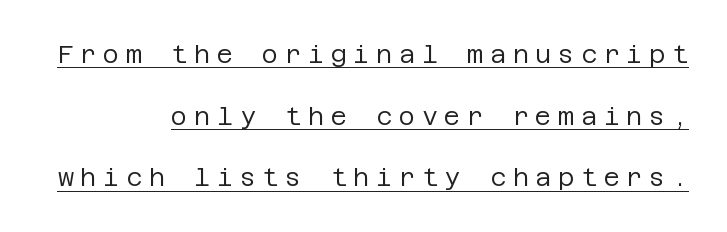
The image shows 25 px text type, upright; set right-aligned, loose line spacing (2.47x), unusually wide letter spacing (+0.26 em), underlined.
